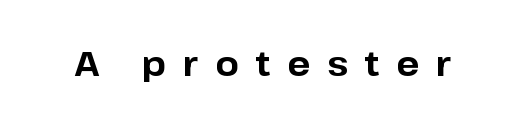
The image shows 34 px bold sans-serif type, upright; set unusually wide letter spacing (+0.49 em), not underlined; low stroke contrast and a medium x-height.
